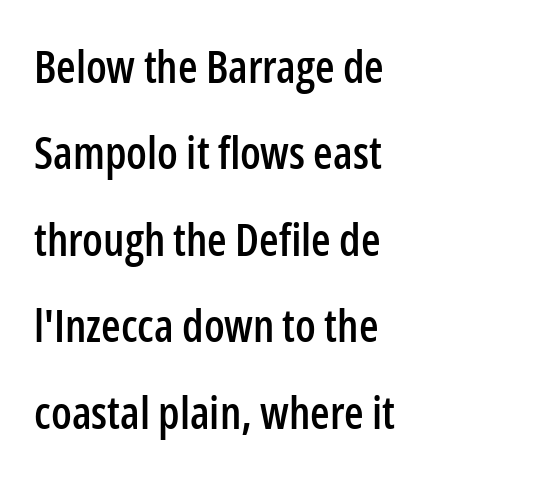
{"serif": "no", "italic": "no", "width": "condensed", "stroke_contrast": "low", "x_height": "medium", "monospaced": "no", "underline": "no", "align": "left", "line_spacing": "loose", "line_spacing_ratio": 1.92, "letter_spacing": "normal", "letter_spacing_em": 0.0, "glyph_px": 45}
